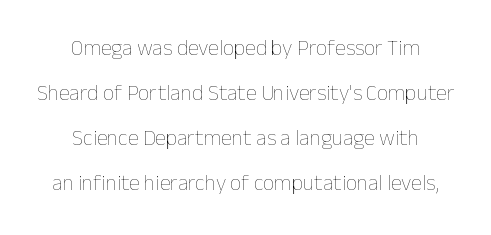
Is this a heavy cut? Hardly; it is regular or lighter. Nobody touched the tracking dial on this one. Honestly, the rows look like they've been pulled way apart. Leftover space on each line is divided equally before and after the words.
